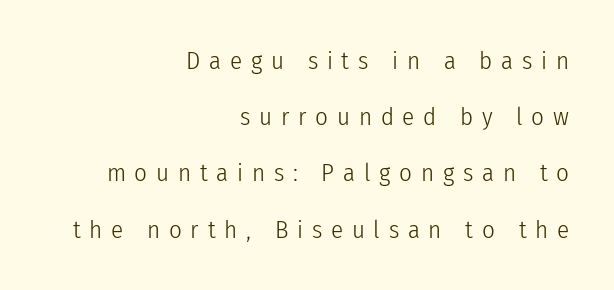
The image shows 25 px text type, upright; set right-aligned, loose line spacing (2.25x), unusually wide letter spacing (+0.35 em), not underlined.
